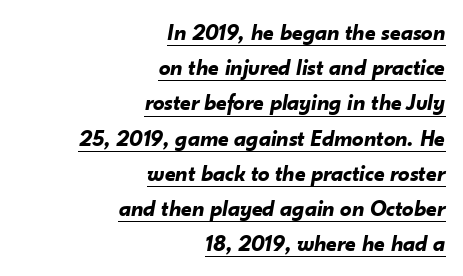
{"italic": "yes", "lean": "right", "slant_degrees": 10, "bold": "yes", "underline": "yes", "align": "right", "line_spacing": "normal", "line_spacing_ratio": 1.53, "letter_spacing": "normal", "letter_spacing_em": 0.0, "glyph_px": 23}
